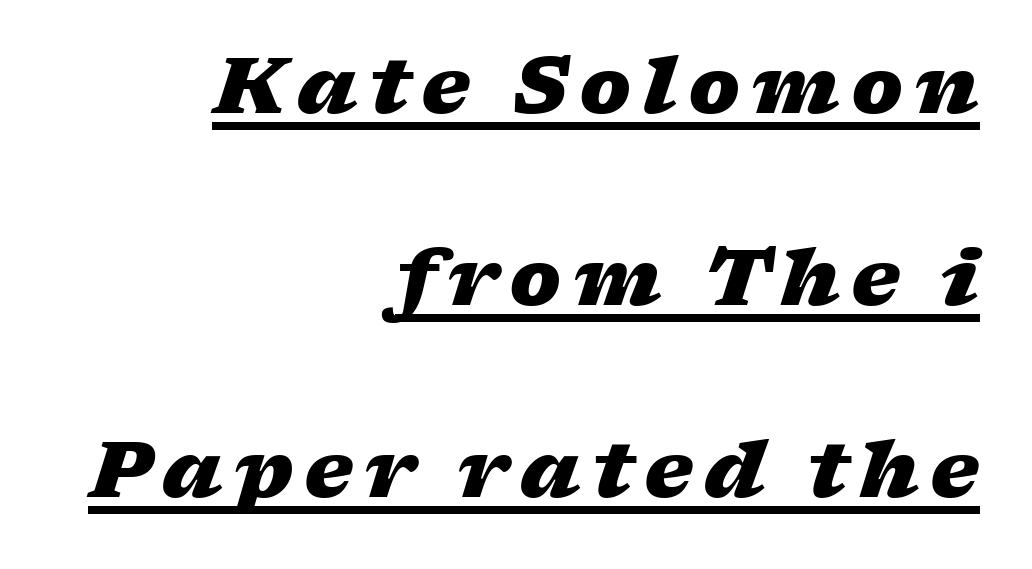
Q: Is the text bold? A: Yes.
Q: Is the text italic (slanted)? A: Yes, it leans right by about 17 degrees.
Q: Is the text underlined? A: Yes.
Q: How is the paragraph aligned? A: Right-aligned.
Q: Is the spacing between lines tight, normal or loose? A: Loose.
Q: Width (condensed, normal, or wide)? A: Wide.
Q: Stroke contrast? A: Low.
Q: x-height? A: Medium.
Q: Monospaced? A: No.
